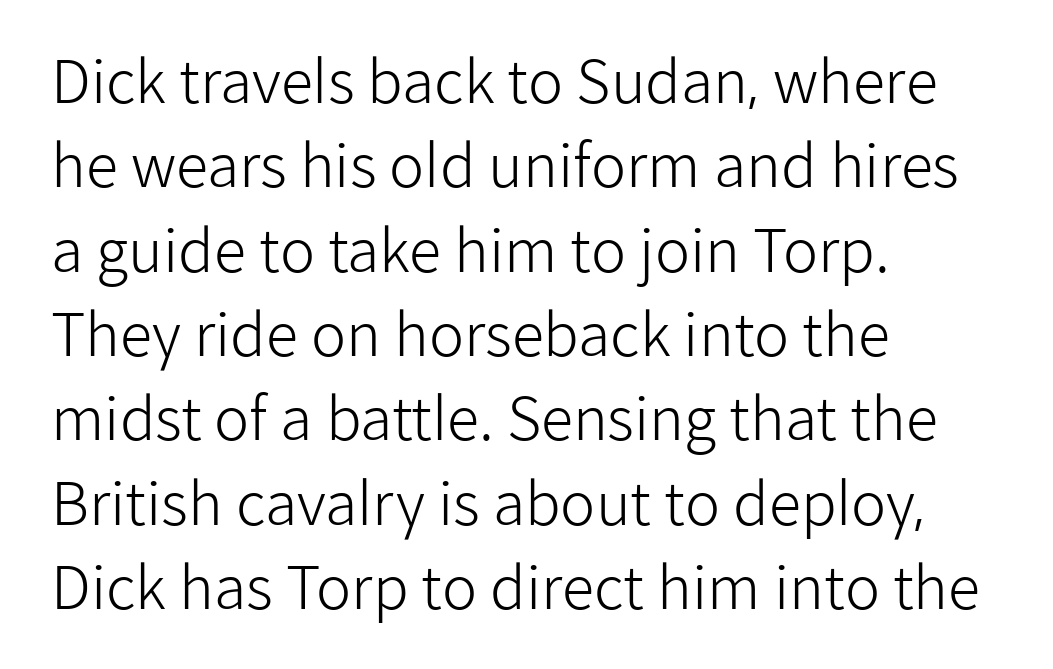
{"serif": "no", "italic": "no", "bold": "no", "weight": "light", "width": "normal", "stroke_contrast": "low", "x_height": "medium", "monospaced": "no", "underline": "no", "align": "left", "line_spacing": "normal", "line_spacing_ratio": 1.43, "letter_spacing": "normal", "letter_spacing_em": 0.0, "glyph_px": 59}
